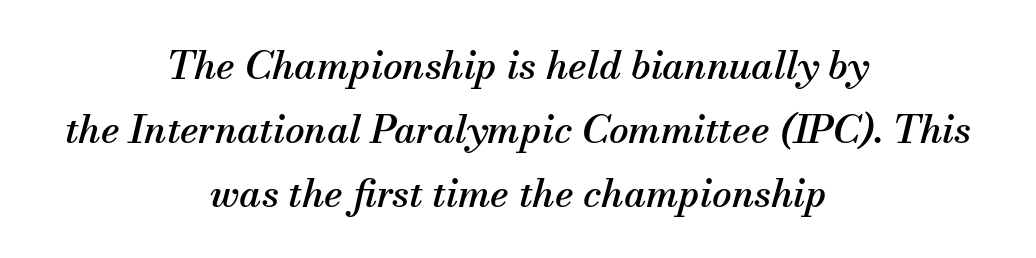
The passage shown is typed in a proportional face where columns would drift. Caption: standard tracking, unaltered. The rows are spaced the way most documents space them. This sample uses an oblique cut, with every glyph tilted off the vertical.
